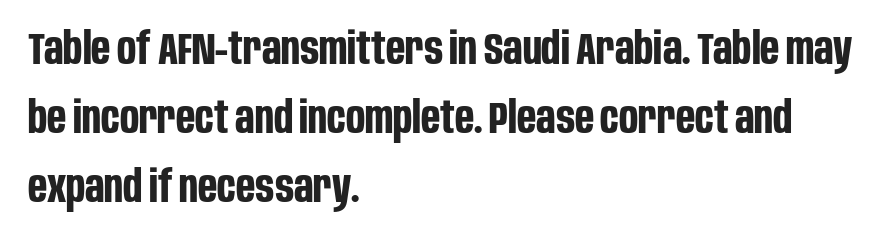
{"serif": "no", "italic": "no", "bold": "yes", "weight": "bold", "width": "condensed", "stroke_contrast": "low", "x_height": "large", "monospaced": "no", "underline": "no", "align": "left", "line_spacing": "normal", "line_spacing_ratio": 1.53, "letter_spacing": "normal", "letter_spacing_em": 0.0, "glyph_px": 45}
